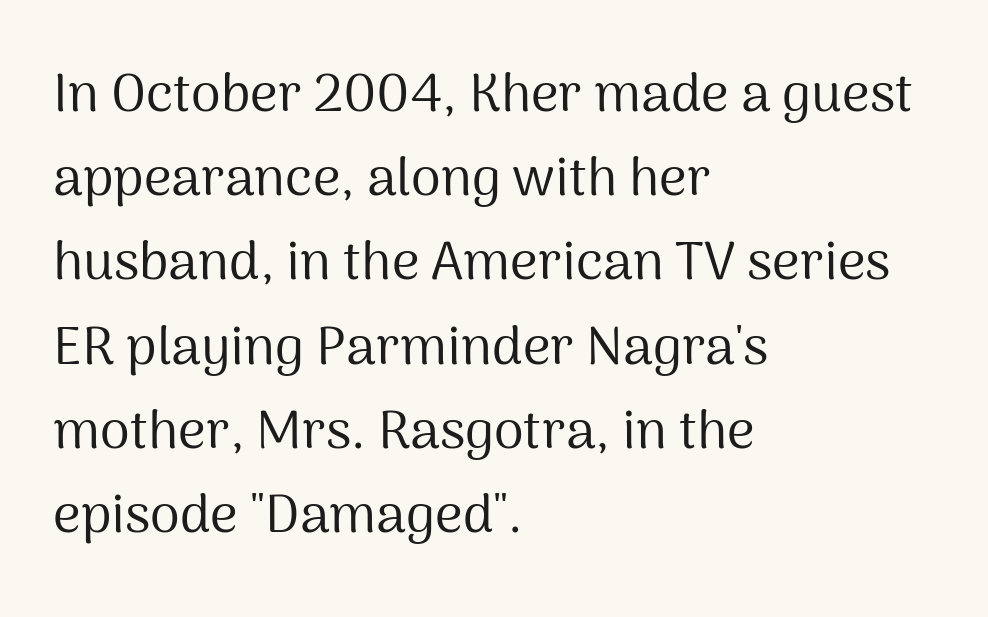
{"serif": "no", "italic": "no", "bold": "no", "weight": "regular", "width": "normal", "stroke_contrast": "medium", "x_height": "medium", "monospaced": "no", "underline": "no", "align": "left", "line_spacing": "normal", "line_spacing_ratio": 1.56, "letter_spacing": "normal", "letter_spacing_em": 0.0, "glyph_px": 54}
